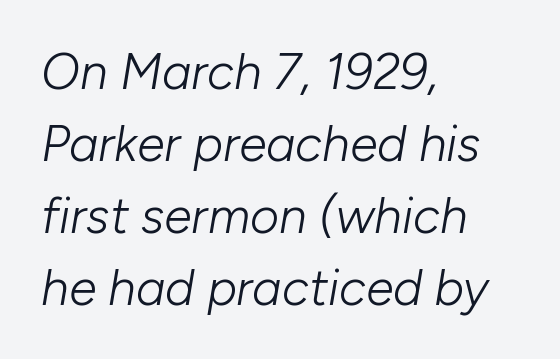
Q: Is the text bold? A: No.
Q: Is the text italic (slanted)? A: Yes, it leans right by about 10 degrees.
Q: Is the text underlined? A: No.
Q: How is the paragraph aligned? A: Left-aligned.
Q: Is the spacing between letters normal or unusually wide? A: Normal.
Q: Is the spacing between lines tight, normal or loose? A: Normal.
Q: Width (condensed, normal, or wide)? A: Normal.
Q: Stroke contrast? A: Low.
Q: x-height? A: Medium.
Q: Monospaced? A: No.
